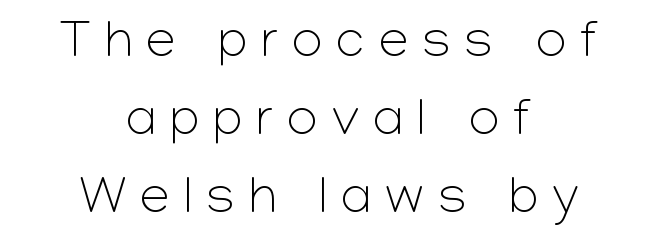
The image shows 53 px light sans-serif type, upright; set centered, normal line spacing (1.47x), unusually wide letter spacing (+0.27 em), not underlined; low stroke contrast and a medium x-height.
